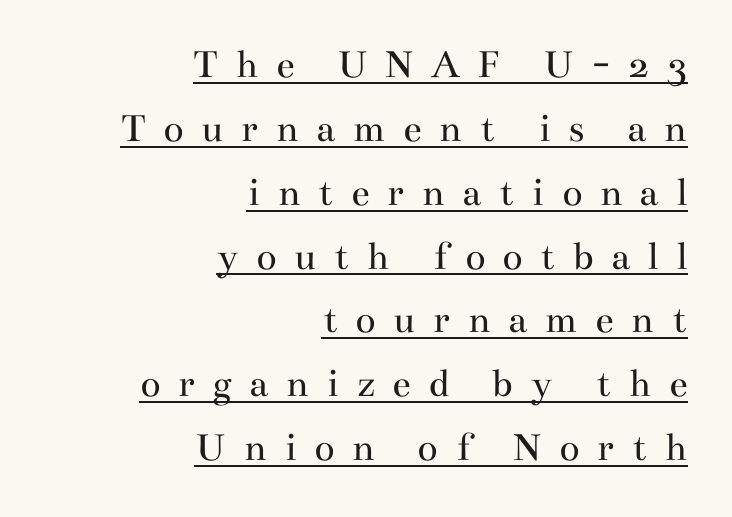
Do the letters lean? They stand straight. Somebody hit Ctrl+U on this one — the words are underlined. The text was rendered using a seriffed face with decorative stroke endings. Weight: not bold — regular or lighter. Between one letter and the next there's a generous, obvious gap.
